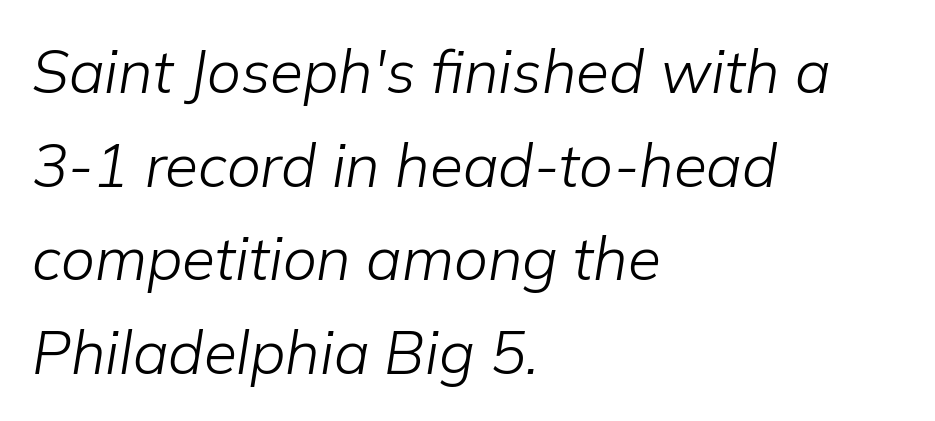
Q: Is the text bold? A: No.
Q: Is the text italic (slanted)? A: Yes, it leans right by about 9 degrees.
Q: Is the text underlined? A: No.
Q: How is the paragraph aligned? A: Left-aligned.
Q: Is the spacing between letters normal or unusually wide? A: Normal.
Q: Is the spacing between lines tight, normal or loose? A: Normal.
Q: Width (condensed, normal, or wide)? A: Normal.
Q: Stroke contrast? A: Low.
Q: x-height? A: Medium.
Q: Monospaced? A: No.
